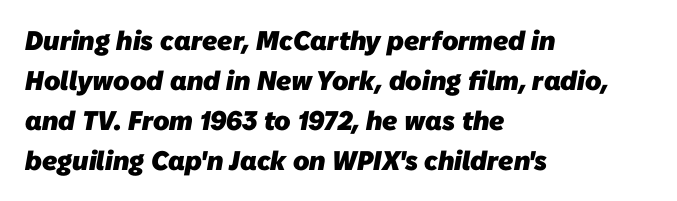
The image shows 27 px bold type; set left-aligned, normal line spacing (1.48x), normal letter spacing, not underlined.
